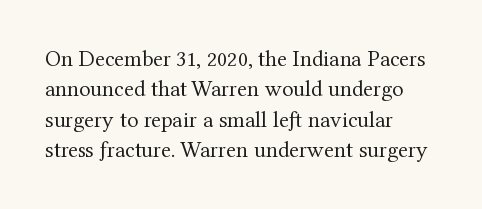
The space directly below the letters is spotless. Caption: standard tracking, unaltered. Vertically, the passage feels balanced, rows spaced as you'd expect. Does the lettering tilt? It doesn't — this is upright.
